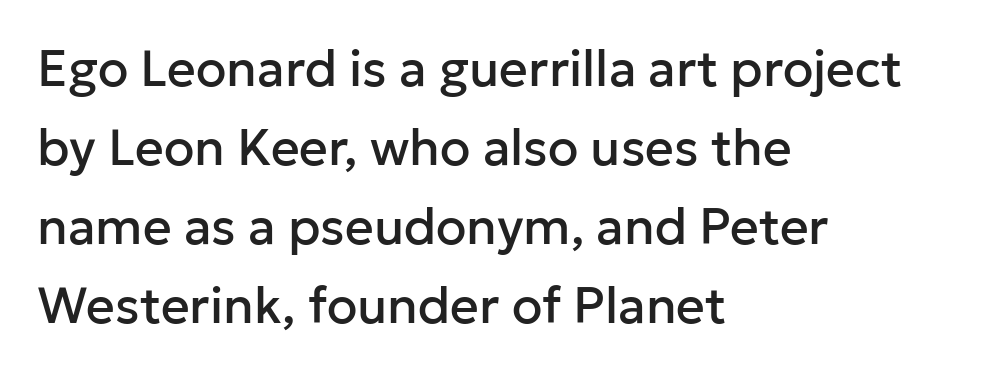
The image shows 50 px sans-serif type, upright; set left-aligned, normal line spacing (1.58x), normal letter spacing, not underlined; low stroke contrast and a medium x-height.
